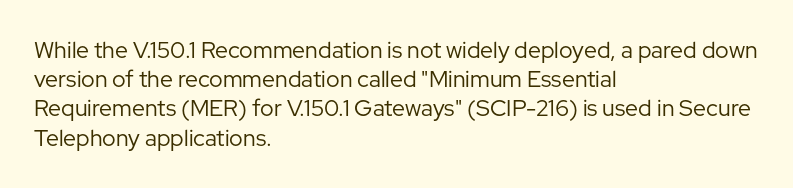
Nothing unusual about the tracking: characters are spaced as the font intends. Caption: multi-line text, flush left, ragged right. How would I describe the line gaps? Plain and ordinary. Unbolded letterforms with no extra heft.
